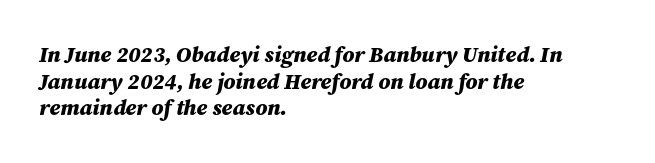
The image shows 22 px bold type, italic (leaning right); set left-aligned, line spacing 1.21x, normal letter spacing, not underlined.
